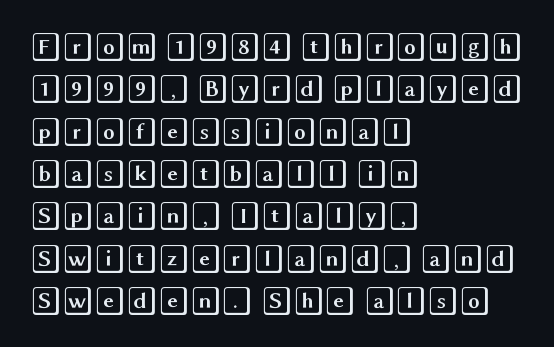
If you drew a ruler down the left edge, every line would touch it. This sample keeps an unexceptional amount of space between lines. The lettering holds an erect, upright posture throughout. Tracking here is standard; glyphs follow each other at the usual distance.
